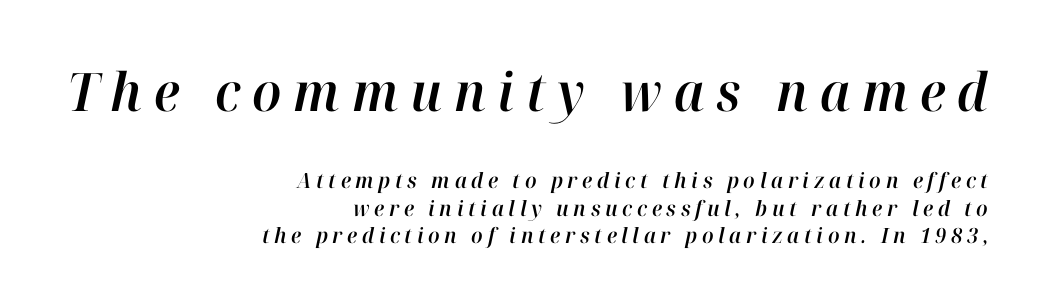
Varying glyph widths throughout — classic text-font behaviour. Does the leading feel generous? No, just average. The designer gave the opening block more size than the closing block. This is oblique type, the kind used for emphasis or titles. Only glyphs here, with clear space below each row.
